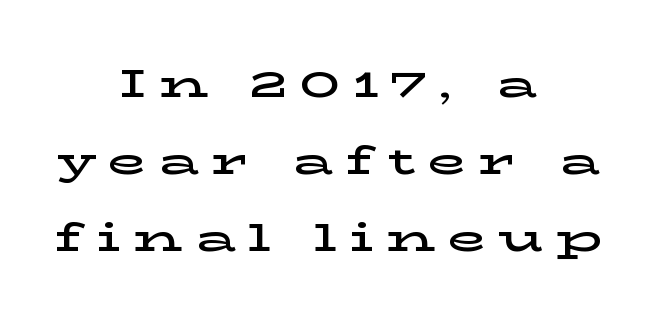
{"serif": "yes", "italic": "no", "width": "wide", "stroke_contrast": "low", "x_height": "medium", "monospaced": "no", "underline": "no", "align": "center", "line_spacing": "loose", "line_spacing_ratio": 1.97, "letter_spacing": "wide", "letter_spacing_em": 0.32, "glyph_px": 39}
